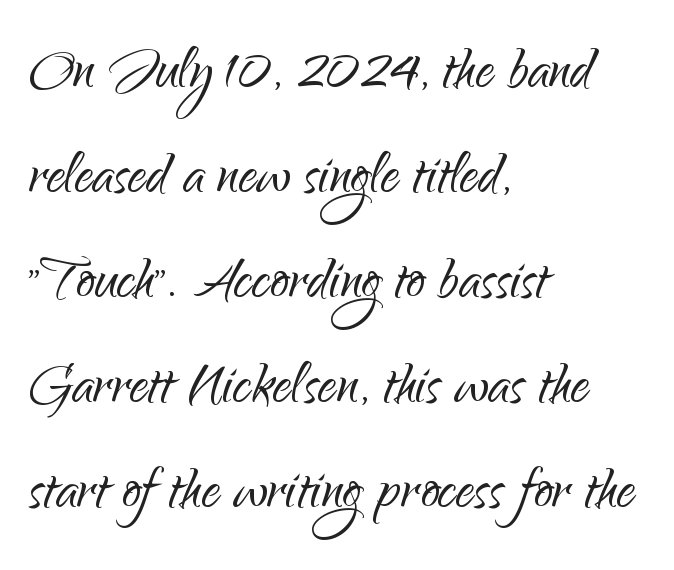
Looks like regular typesetting: each glyph gets only the width it needs. No word sits above an underline. Weight: in the light-to-regular range. You could call the tracking neutral — neither tight nor loose.
